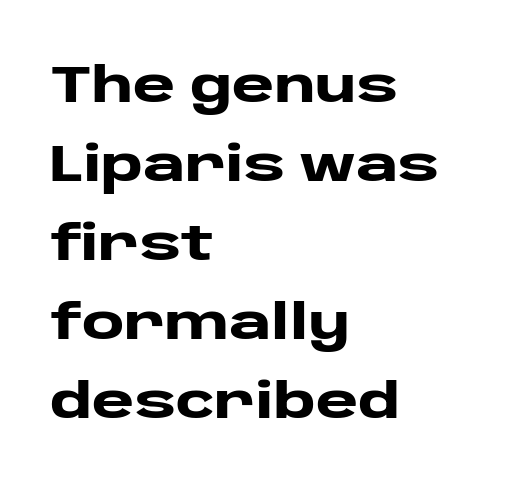
Vertical strokes here are truly vertical. Proportional: the letters do not fall into vertical columns. The text block is weighted toward the left margin, trailing off unevenly rightward. The foot of each line stays bare and open.
